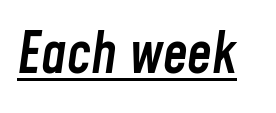
{"italic": "yes", "lean": "right", "slant_degrees": 8, "bold": "semi", "weight": "semibold", "width": "condensed", "stroke_contrast": "low", "x_height": "medium", "monospaced": "no", "underline": "yes", "letter_spacing": "normal", "letter_spacing_em": 0.0, "glyph_px": 56}
